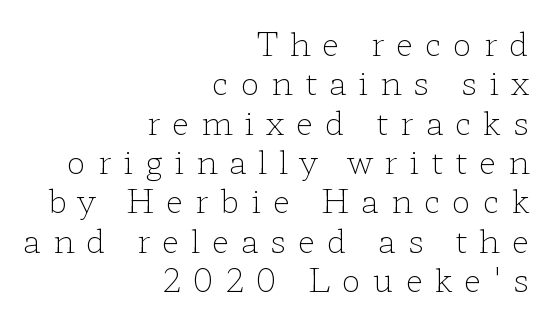
Note: serifs present on the glyphs. No chunkiness to these letters — they're not bold. Is there any slant? The stems are plumb. The strip under each line holds only bare page. There is plenty of visible air inserted between adjacent glyphs.
